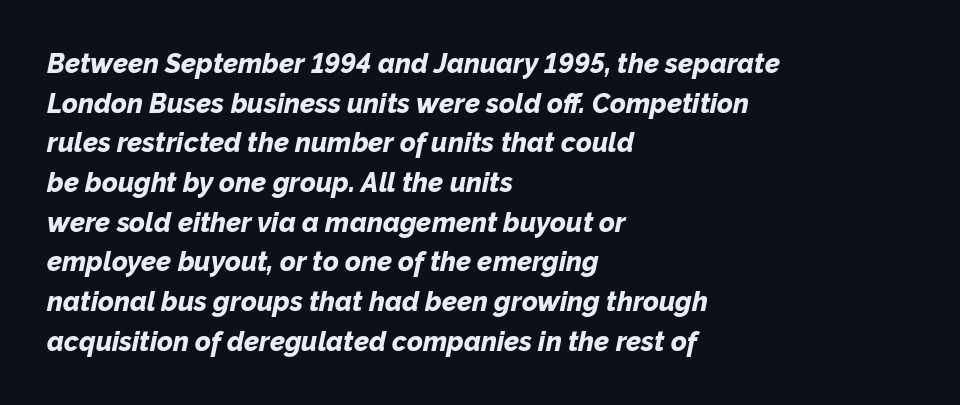
{"italic": "yes", "lean": "right", "slant_degrees": 12, "bold": "yes", "underline": "no", "align": "left", "line_spacing": "normal", "line_spacing_ratio": 1.47, "letter_spacing": "normal", "letter_spacing_em": 0.0, "glyph_px": 27}
